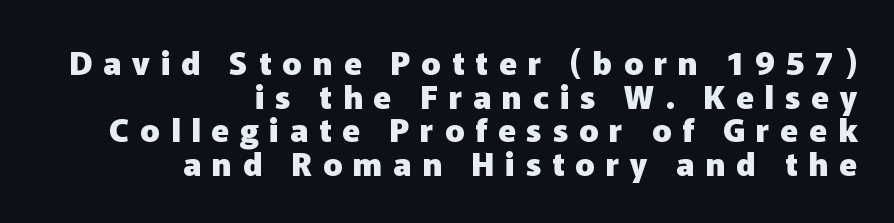
Q: Is the text bold? A: Yes.
Q: Is the text italic (slanted)? A: No, it is upright.
Q: Is the typeface a serif or a sans-serif typeface? A: Sans-serif.
Q: Is the text underlined? A: No.
Q: How is the paragraph aligned? A: Right-aligned.
Q: Is the spacing between letters normal or unusually wide? A: Unusually wide.
Q: Is the spacing between lines tight, normal or loose? A: Tight.
Q: Width (condensed, normal, or wide)? A: Normal.
Q: Stroke contrast? A: Low.
Q: x-height? A: Medium.
Q: Monospaced? A: No.
